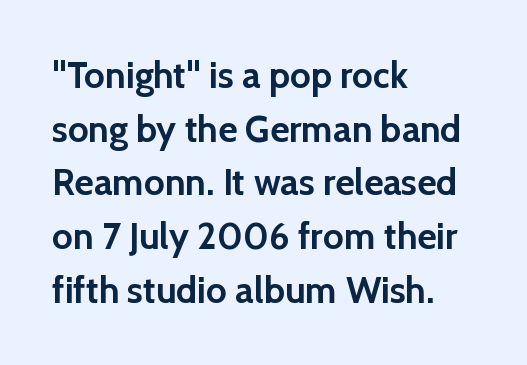
Characters follow at the spacing the type designer built in. Underlining? Definitely not there. Check where the strokes stop: nothing finishes them off — pure sans. Heavy-handed strokes throughout: this text is bold.
